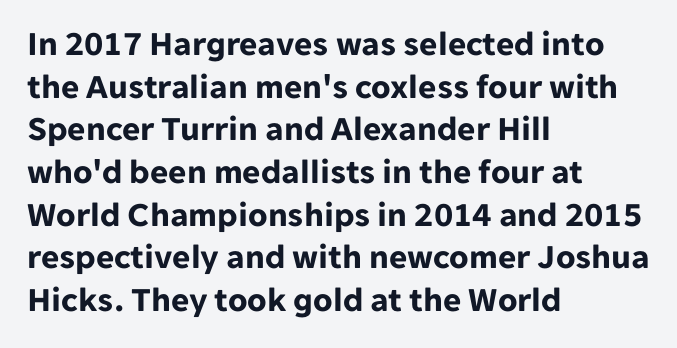
{"serif": "no", "italic": "no", "bold": "yes", "weight": "bold", "width": "normal", "stroke_contrast": "low", "x_height": "medium", "monospaced": "no", "underline": "no", "align": "left", "line_spacing_ratio": 1.22, "letter_spacing": "normal", "letter_spacing_em": 0.0, "glyph_px": 35}
